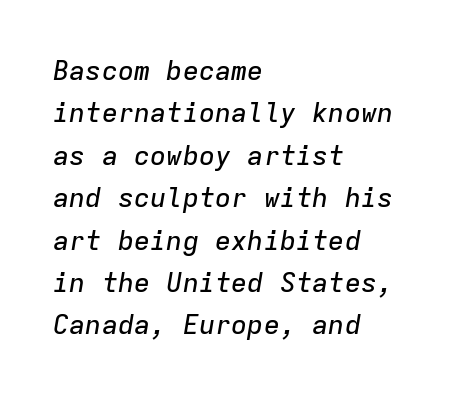
{"italic": "yes", "lean": "right", "slant_degrees": 9, "underline": "no", "align": "left", "line_spacing": "normal", "line_spacing_ratio": 1.57, "letter_spacing": "normal", "letter_spacing_em": 0.0, "glyph_px": 27}
